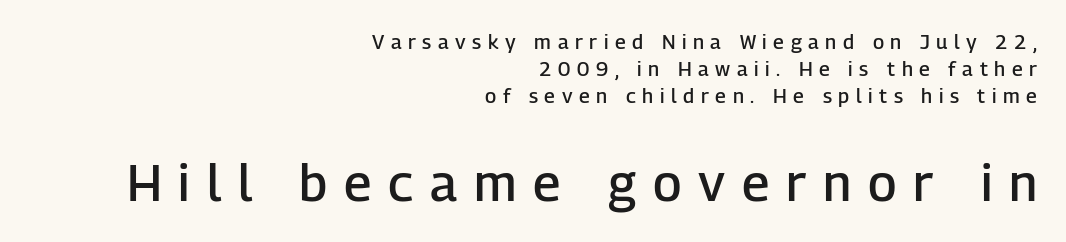
The image shows 51 px semibold sans-serif type, upright; set right-aligned, normal line spacing (1.35x), unusually wide letter spacing (+0.33 em), not underlined; the second (bottom) block is 2.55x larger; low stroke contrast and a medium x-height.
